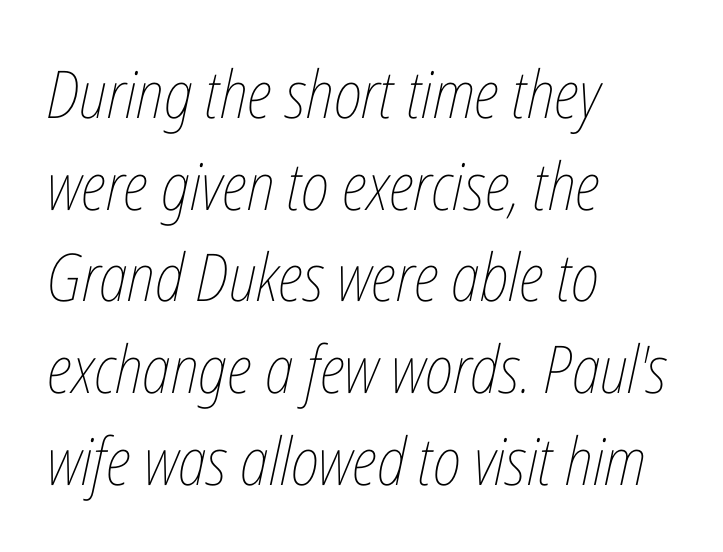
Q: Is the text bold? A: No.
Q: Is the text italic (slanted)? A: Yes, it leans right by about 12 degrees.
Q: Is the text underlined? A: No.
Q: How is the paragraph aligned? A: Left-aligned.
Q: Is the spacing between letters normal or unusually wide? A: Normal.
Q: Is the spacing between lines tight, normal or loose? A: Normal.
Q: Width (condensed, normal, or wide)? A: Condensed.
Q: Stroke contrast? A: Low.
Q: x-height? A: Medium.
Q: Monospaced? A: No.
